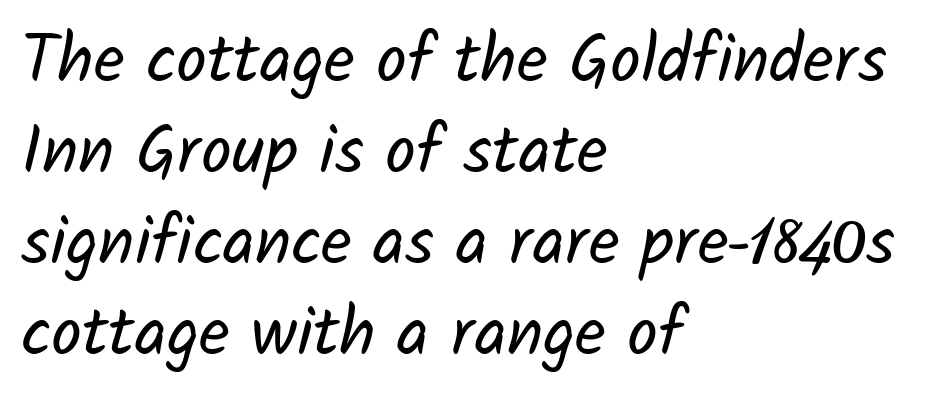
Q: Is the text bold? A: No.
Q: Is the typeface a serif or a sans-serif typeface? A: Sans-serif.
Q: Is the text underlined? A: No.
Q: How is the paragraph aligned? A: Left-aligned.
Q: Is the spacing between letters normal or unusually wide? A: Normal.
Q: Is the spacing between lines tight, normal or loose? A: Normal.
Q: Width (condensed, normal, or wide)? A: Normal.
Q: Stroke contrast? A: Low.
Q: x-height? A: Medium.
Q: Monospaced? A: No.
